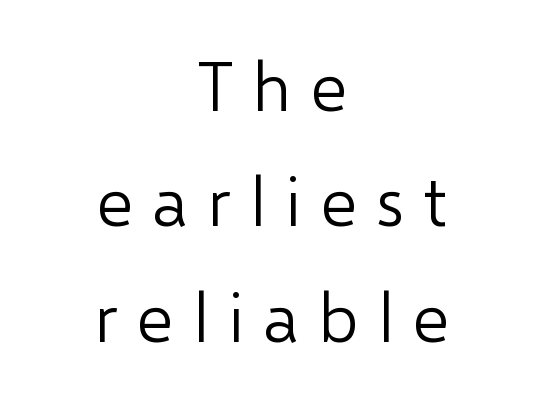
The image shows 70 px light sans-serif type, upright; set centered, normal line spacing (1.65x), unusually wide letter spacing (+0.28 em), not underlined; low stroke contrast and a medium x-height.
